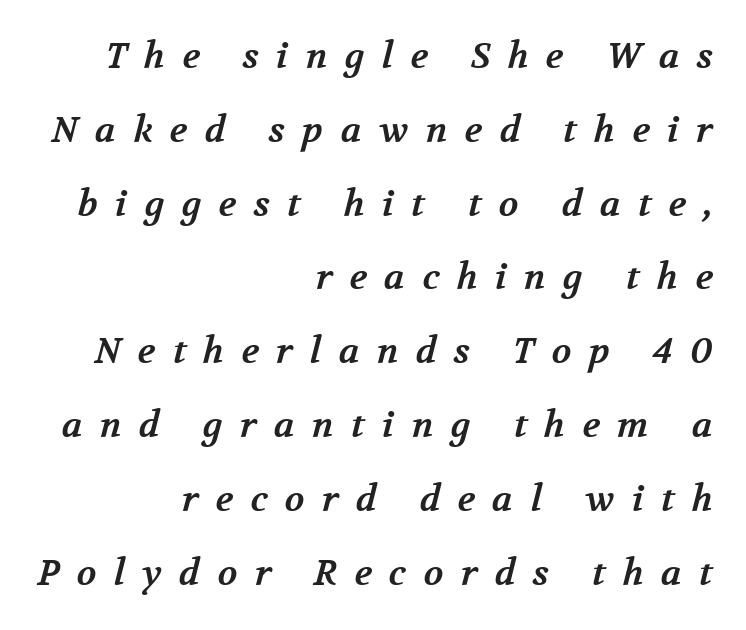
Q: Is the text bold? A: Yes.
Q: Is the typeface a serif or a sans-serif typeface? A: Serif.
Q: Is the text underlined? A: No.
Q: How is the paragraph aligned? A: Right-aligned.
Q: Is the spacing between letters normal or unusually wide? A: Unusually wide.
Q: Is the spacing between lines tight, normal or loose? A: Loose.
Q: Width (condensed, normal, or wide)? A: Normal.
Q: Stroke contrast? A: Medium.
Q: x-height? A: Medium.
Q: Monospaced? A: No.
